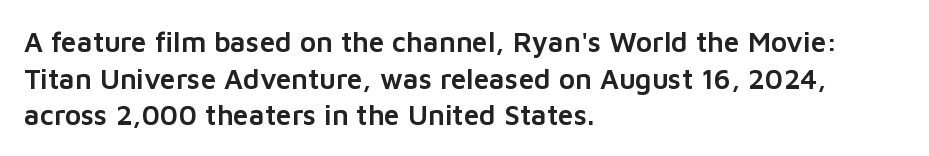
The image shows 28 px sans-serif type, upright; set left-aligned, normal line spacing (1.31x), normal letter spacing, not underlined; low stroke contrast and a medium x-height.
